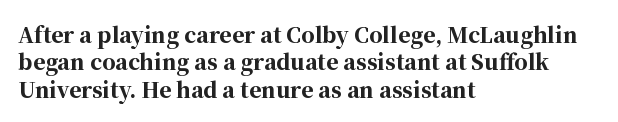
The image shows 21 px bold type, upright; set left-aligned, normal line spacing (1.3x), normal letter spacing, not underlined.
